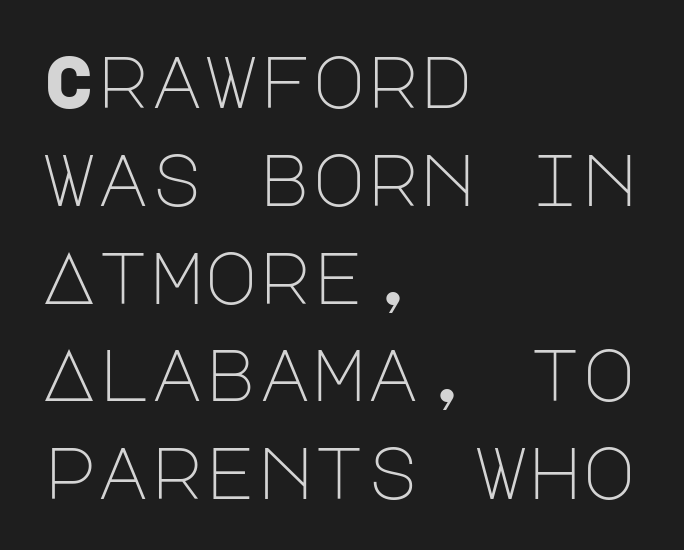
The image shows 73 px light sans-serif type, upright; set left-aligned, normal line spacing (1.34x), normal letter spacing, not underlined; low stroke contrast and a large x-height.
